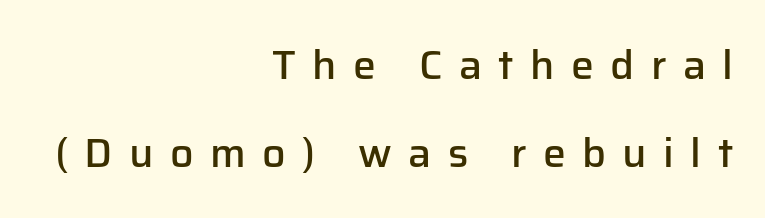
{"serif": "no", "italic": "no", "bold": "semi", "weight": "semibold", "width": "normal", "stroke_contrast": "low", "x_height": "medium", "monospaced": "no", "underline": "no", "align": "right", "line_spacing": "loose", "line_spacing_ratio": 2.15, "letter_spacing": "wide", "letter_spacing_em": 0.4, "glyph_px": 41}
